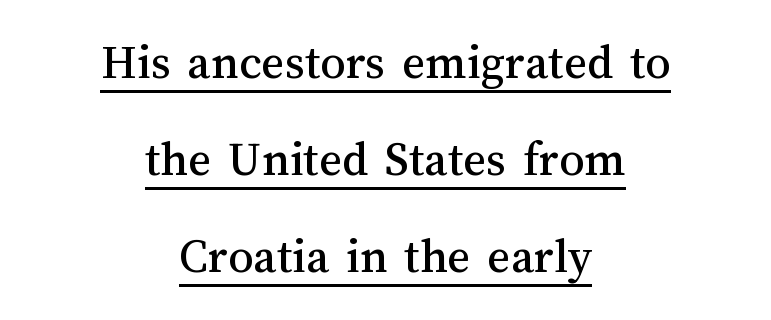
{"italic": "no", "width": "normal", "stroke_contrast": "medium", "x_height": "medium", "monospaced": "no", "underline": "yes", "align": "center", "line_spacing": "loose", "line_spacing_ratio": 1.94, "letter_spacing": "normal", "letter_spacing_em": 0.0, "glyph_px": 50}
